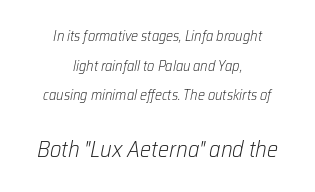
The image shows 22 px text type, italic (leaning right); set centered, loose line spacing (2.12x), normal letter spacing, not underlined; the second (bottom) block is 1.57x larger.
